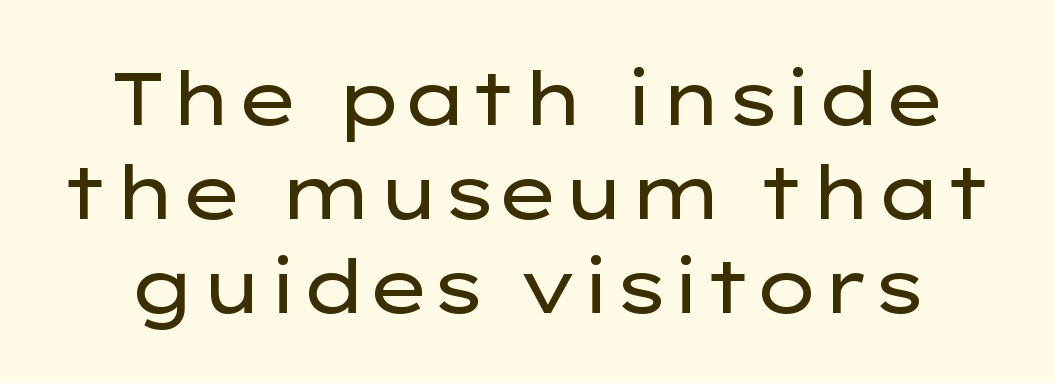
No letter is thick-stroked: the sample isn't bold. Students, note that the glyphs here touch the page at normal intervals. Proportional: the letters do not fall into vertical columns. The face used here is a sans, in the tradition of grotesques and geometrics. Underlining? Definitely not there.
